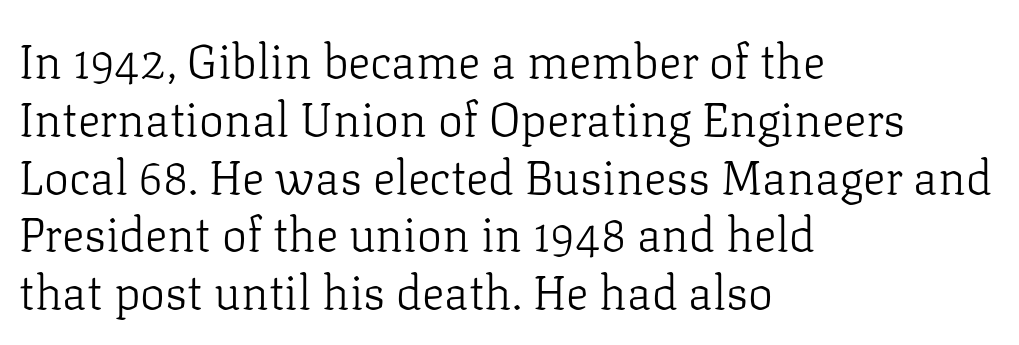
The face used here is proportionally spaced, like ordinary book or web type. Between one letter and the next there's only the usual sliver of space. No letter is thick-stroked: the sample isn't bold. Upright lettering throughout. This sample uses a serif face. The words here are not underlined.
